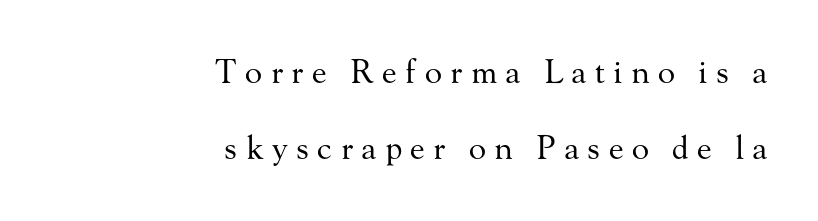
The image shows 32 px regular-weight serif type, upright; set right-aligned, loose line spacing (2.38x), unusually wide letter spacing (+0.26 em), not underlined; medium stroke contrast and a small x-height.
